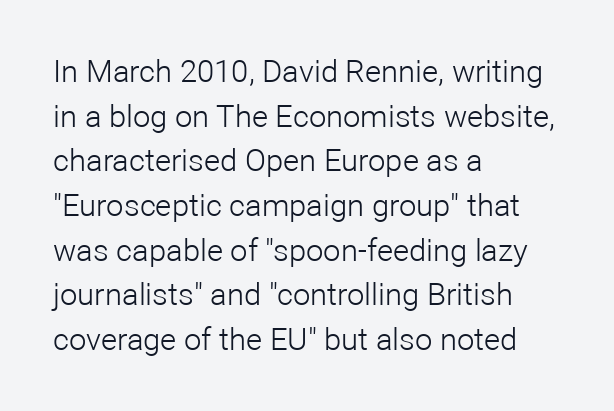
{"serif": "no", "italic": "no", "bold": "no", "weight": "light", "width": "normal", "stroke_contrast": "low", "x_height": "medium", "monospaced": "no", "underline": "no", "align": "left", "line_spacing": "normal", "line_spacing_ratio": 1.44, "letter_spacing": "normal", "letter_spacing_em": 0.0, "glyph_px": 31}
